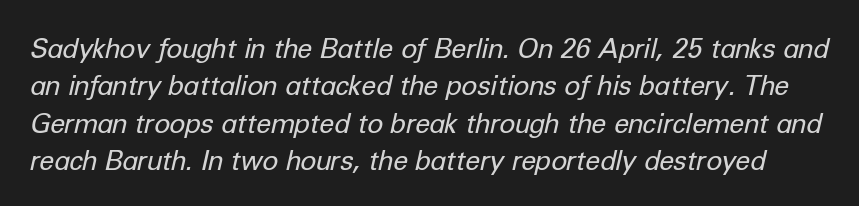
{"italic": "yes", "lean": "right", "slant_degrees": 12, "bold": "no", "underline": "no", "line_spacing": "normal", "line_spacing_ratio": 1.38, "letter_spacing": "normal", "letter_spacing_em": 0.0, "glyph_px": 27}
